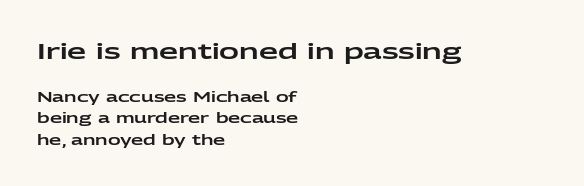
The image shows 22 px text type, upright; set left-aligned, normal line spacing (1.52x), normal letter spacing, not underlined; the first (top) block is 1.57x larger.
